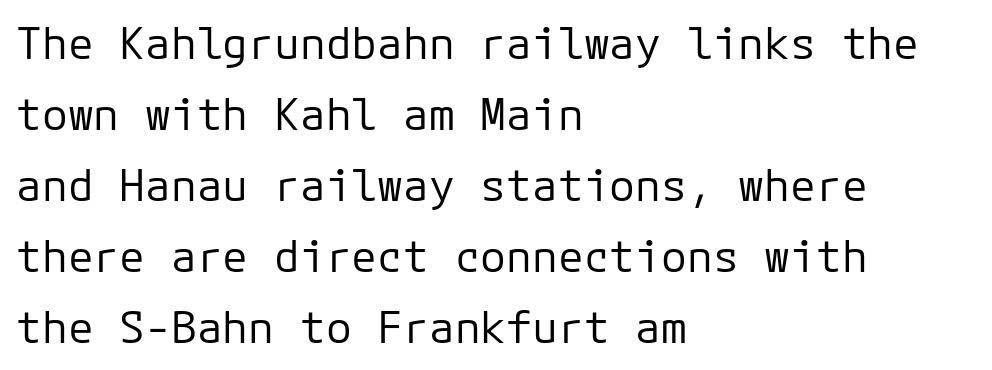
{"serif": "no", "italic": "no", "bold": "no", "weight": "regular", "width": "normal", "stroke_contrast": "low", "x_height": "medium", "monospaced": "yes", "underline": "no", "align": "left", "line_spacing": "normal", "line_spacing_ratio": 1.65, "letter_spacing": "normal", "letter_spacing_em": 0.0, "glyph_px": 43}
